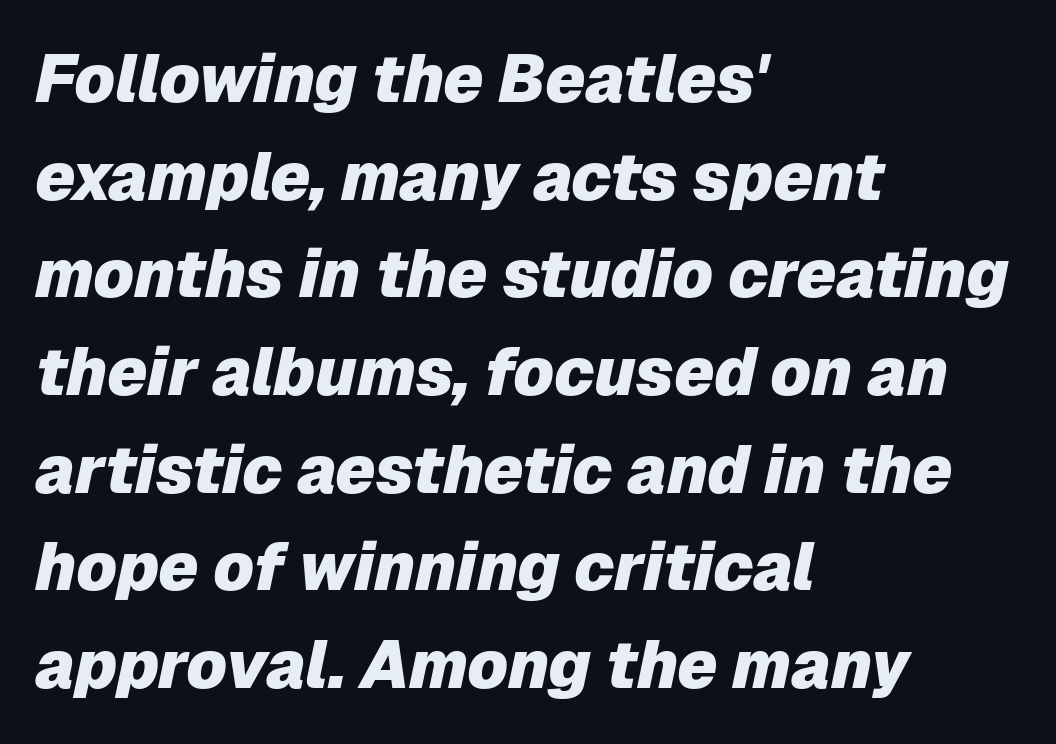
{"italic": "yes", "lean": "right", "slant_degrees": 12, "bold": "yes", "weight": "heavy", "width": "normal", "stroke_contrast": "low", "x_height": "medium", "monospaced": "no", "underline": "no", "align": "left", "line_spacing": "normal", "line_spacing_ratio": 1.48, "letter_spacing": "normal", "letter_spacing_em": 0.0, "glyph_px": 66}
